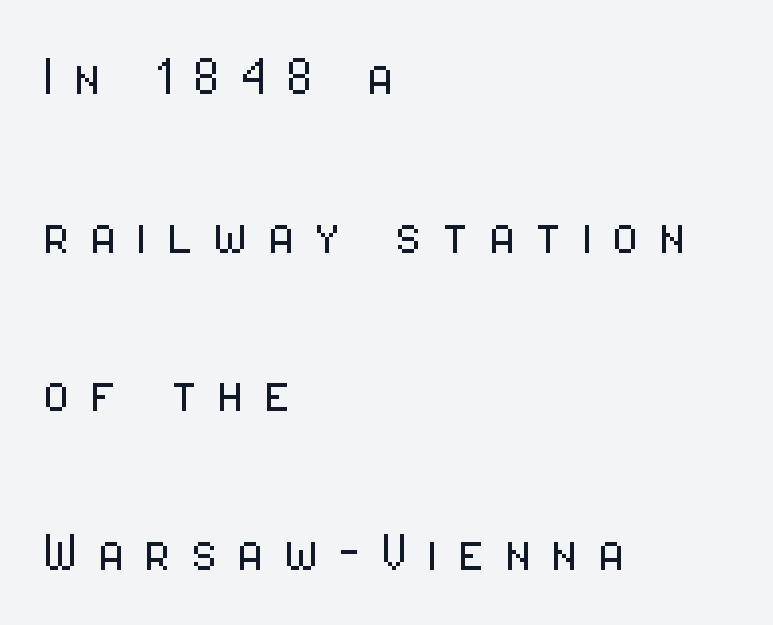
Q: Is the text bold? A: No.
Q: Is the text italic (slanted)? A: No, it is upright.
Q: Is the typeface a serif or a sans-serif typeface? A: Sans-serif.
Q: Is the text underlined? A: No.
Q: How is the paragraph aligned? A: Left-aligned.
Q: Is the spacing between letters normal or unusually wide? A: Unusually wide.
Q: Is the spacing between lines tight, normal or loose? A: Loose.
Q: Width (condensed, normal, or wide)? A: Condensed.
Q: Stroke contrast? A: Low.
Q: x-height? A: Medium.
Q: Monospaced? A: No.
